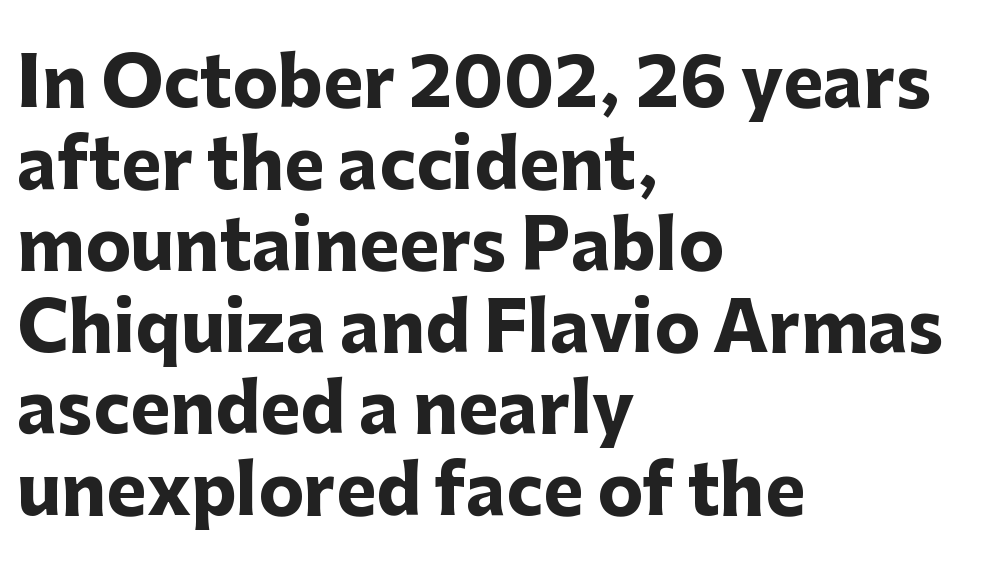
{"serif": "no", "italic": "no", "bold": "yes", "weight": "heavy", "width": "normal", "stroke_contrast": "low", "x_height": "medium", "monospaced": "no", "underline": "no", "align": "left", "line_spacing_ratio": 1.2, "letter_spacing": "normal", "letter_spacing_em": 0.0, "glyph_px": 68}
